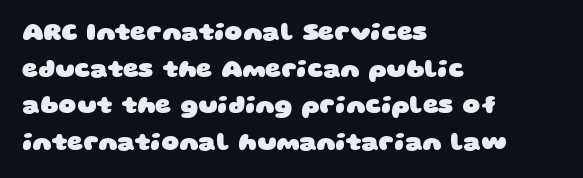
{"bold": "yes", "underline": "no", "align": "left", "line_spacing": "normal", "line_spacing_ratio": 1.47, "letter_spacing": "normal", "letter_spacing_em": 0.0, "glyph_px": 25}
